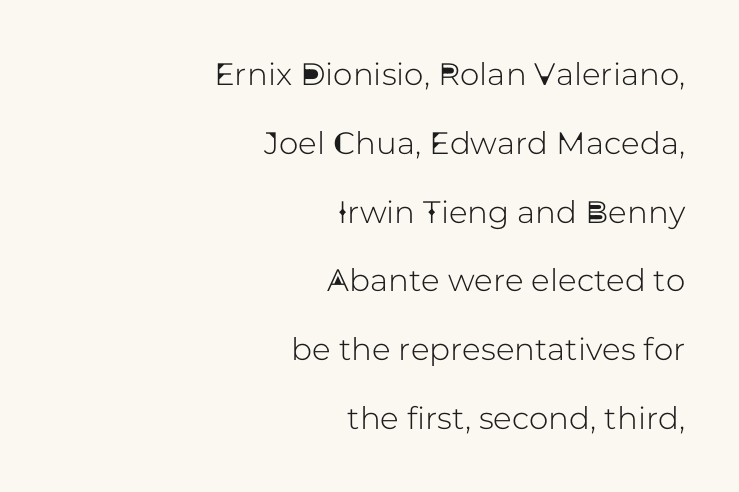
Proportional: the letters do not fall into vertical columns. The specimen reads as upright at a glance. Honestly, the letter spacing is just normal — you wouldn't notice it. The rendering anchors every line to the right-hand side.
